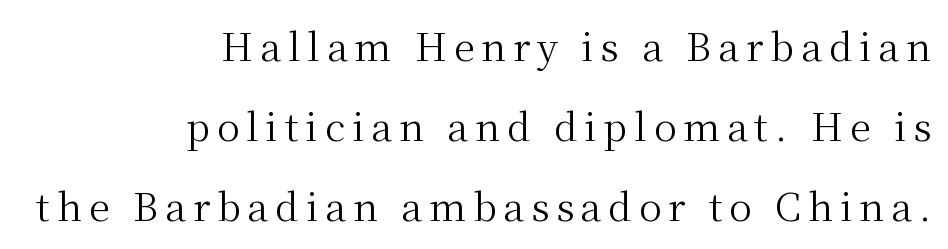
These lines were composed using upright roman letters. Small tapered or slab feet sit at the stroke ends, so this counts as serif. Notice the wide empty band between every row — that's loose leading. Decoration check: the copy has no underline.
